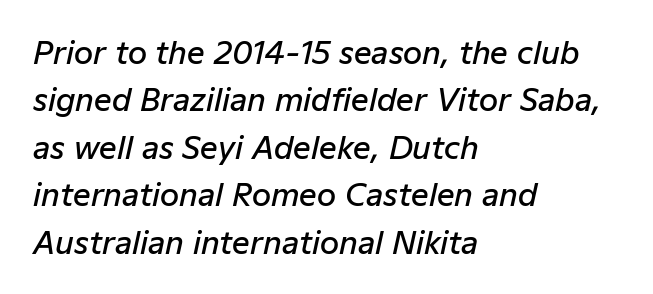
Q: Is the text bold? A: Semi-bold.
Q: Is the text italic (slanted)? A: Yes, it leans right by about 12 degrees.
Q: Is the text underlined? A: No.
Q: How is the paragraph aligned? A: Left-aligned.
Q: Is the spacing between letters normal or unusually wide? A: Normal.
Q: Is the spacing between lines tight, normal or loose? A: Normal.
Q: Width (condensed, normal, or wide)? A: Normal.
Q: Stroke contrast? A: Low.
Q: x-height? A: Medium.
Q: Monospaced? A: No.
